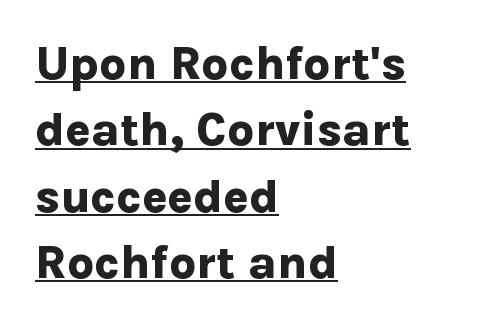
Q: Is the text bold? A: Yes.
Q: Is the text italic (slanted)? A: No, it is upright.
Q: Is the typeface a serif or a sans-serif typeface? A: Sans-serif.
Q: Is the text underlined? A: Yes.
Q: How is the paragraph aligned? A: Left-aligned.
Q: Is the spacing between letters normal or unusually wide? A: Normal.
Q: Is the spacing between lines tight, normal or loose? A: Normal.
Q: Width (condensed, normal, or wide)? A: Normal.
Q: Stroke contrast? A: Low.
Q: x-height? A: Medium.
Q: Monospaced? A: No.
